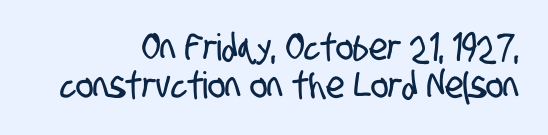
Q: Is the typeface a serif or a sans-serif typeface? A: Sans-serif.
Q: Is the text underlined? A: No.
Q: How is the paragraph aligned? A: Right-aligned.
Q: Is the spacing between letters normal or unusually wide? A: Normal.
Q: Is the spacing between lines tight, normal or loose? A: Tight.
Q: Width (condensed, normal, or wide)? A: Condensed.
Q: Stroke contrast? A: Low.
Q: x-height? A: Large.
Q: Monospaced? A: No.
